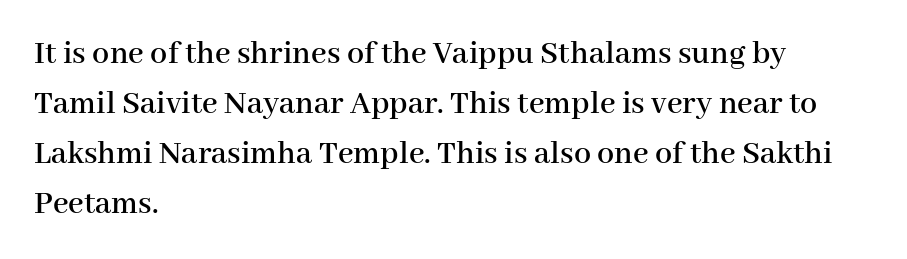
The image shows 34 px serif type, upright; set left-aligned, normal line spacing (1.47x), normal letter spacing, not underlined; high stroke contrast and a medium x-height.
